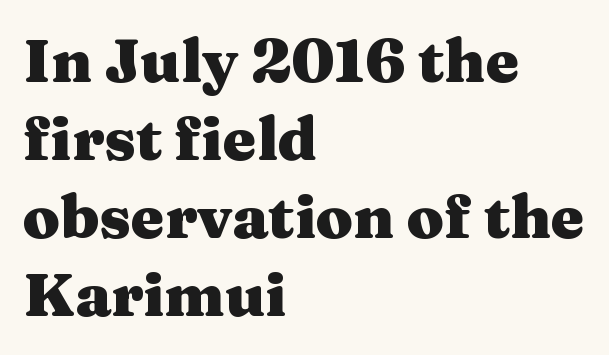
Teacher's note: observe the even left margin — that is flush-left alignment. The face used here is rendered with its standard letterfit. The passage shown stacks its lines at a standard gap. The face used here is proportionally spaced, like ordinary book or web type. The font is running at its bold setting. If you drew a line through each stem, it would be perfectly vertical.
